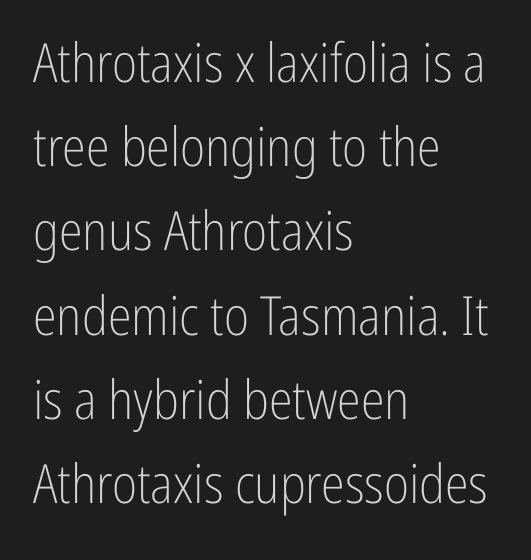
The image shows 54 px light, condensed sans-serif type, upright; set left-aligned, normal line spacing (1.56x), normal letter spacing, not underlined; low stroke contrast and a medium x-height.
